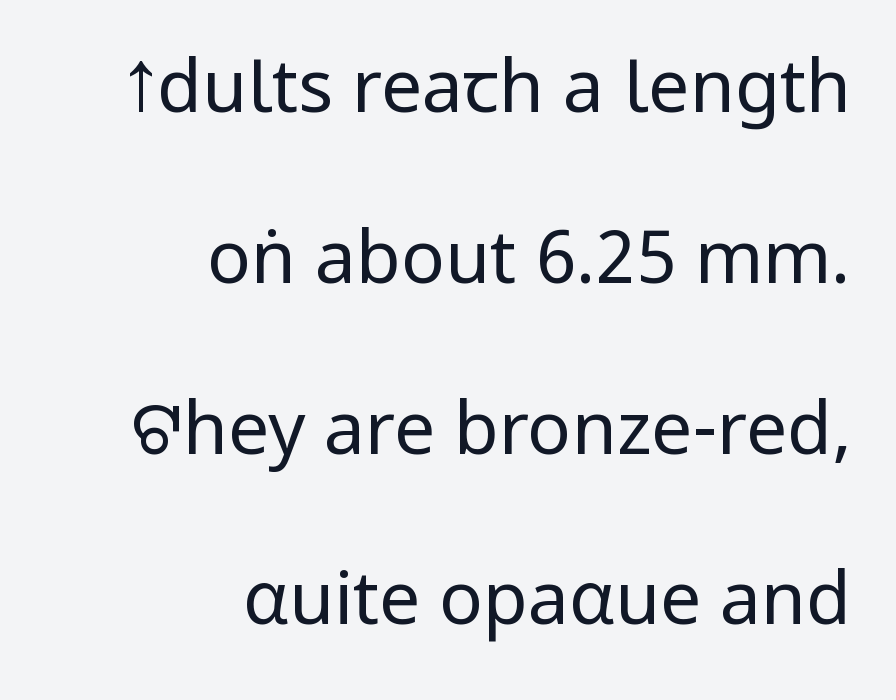
The image shows 73 px regular-weight, condensed sans-serif type, upright; set right-aligned, loose line spacing (2.34x), normal letter spacing, not underlined; low stroke contrast and a large x-height.
